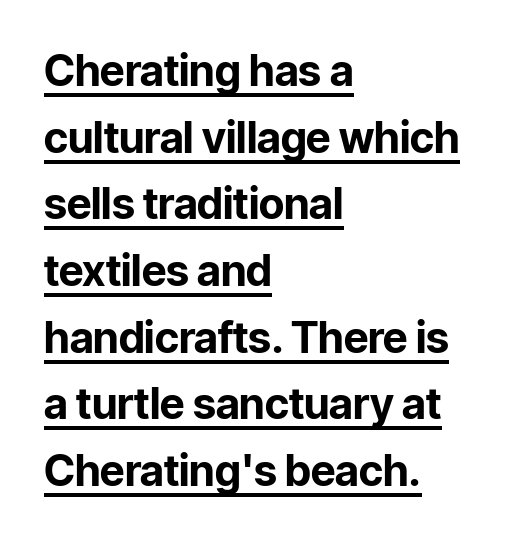
Q: Is the text bold? A: Yes.
Q: Is the text italic (slanted)? A: No, it is upright.
Q: Is the typeface a serif or a sans-serif typeface? A: Sans-serif.
Q: Is the text underlined? A: Yes.
Q: How is the paragraph aligned? A: Left-aligned.
Q: Is the spacing between letters normal or unusually wide? A: Normal.
Q: Is the spacing between lines tight, normal or loose? A: Normal.
Q: Width (condensed, normal, or wide)? A: Normal.
Q: Stroke contrast? A: Low.
Q: x-height? A: Medium.
Q: Monospaced? A: No.
